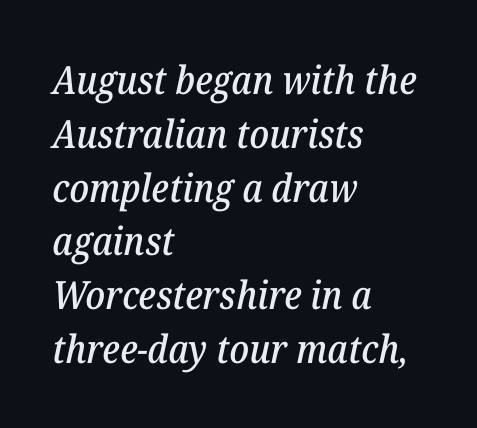
{"serif": "yes", "italic": "yes", "lean": "right", "slant_degrees": 12, "width": "normal", "stroke_contrast": "low", "x_height": "medium", "monospaced": "no", "underline": "no", "align": "left", "line_spacing": "normal", "line_spacing_ratio": 1.38, "letter_spacing": "normal", "letter_spacing_em": 0.0, "glyph_px": 39}
